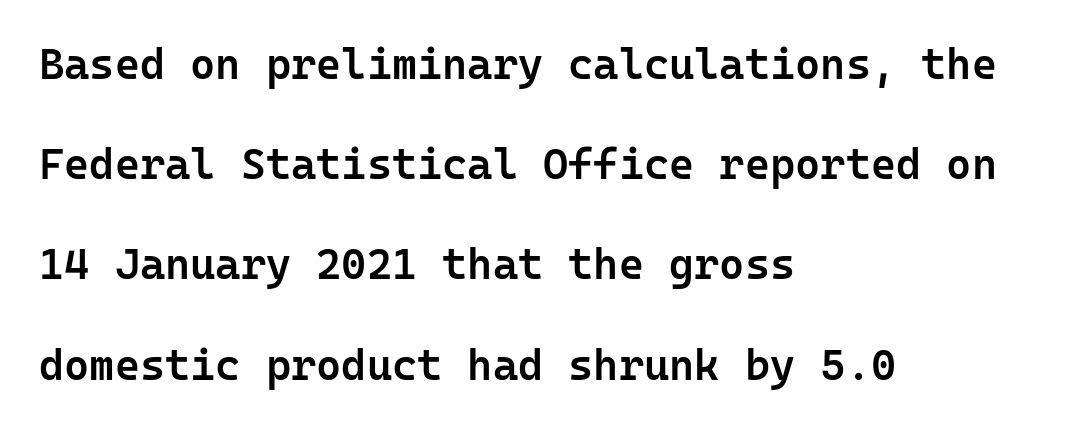
The image shows 43 px semibold sans-serif type, upright, monospaced; set left-aligned, loose line spacing (2.33x), normal letter spacing, not underlined; low stroke contrast and a medium x-height.
